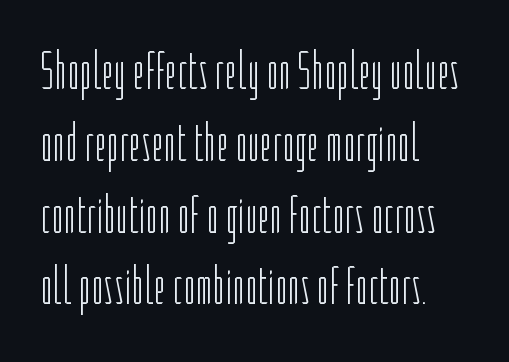
The image shows 54 px light, condensed sans-serif type, upright; set left-aligned, normal line spacing (1.33x), normal letter spacing, not underlined; low stroke contrast and a medium x-height.
